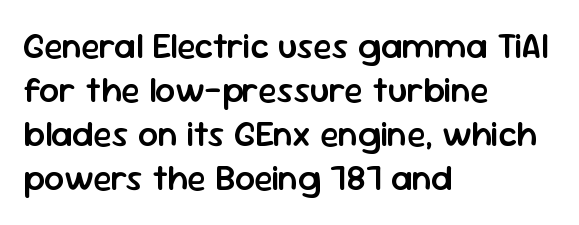
{"serif": "no", "italic": "no", "bold": "semi", "weight": "semibold", "width": "normal", "stroke_contrast": "low", "x_height": "medium", "monospaced": "no", "underline": "no", "align": "left", "line_spacing": "normal", "line_spacing_ratio": 1.26, "letter_spacing": "normal", "letter_spacing_em": 0.0, "glyph_px": 35}
